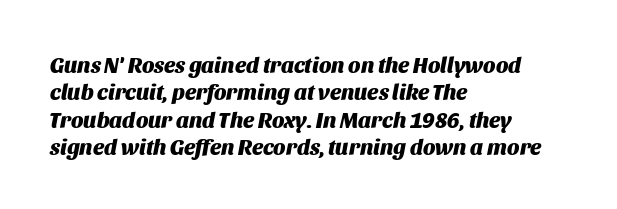
Q: Is the text bold? A: Yes.
Q: Is the text italic (slanted)? A: Yes, it leans right by about 11 degrees.
Q: Is the text underlined? A: No.
Q: How is the paragraph aligned? A: Left-aligned.
Q: Is the spacing between letters normal or unusually wide? A: Normal.
